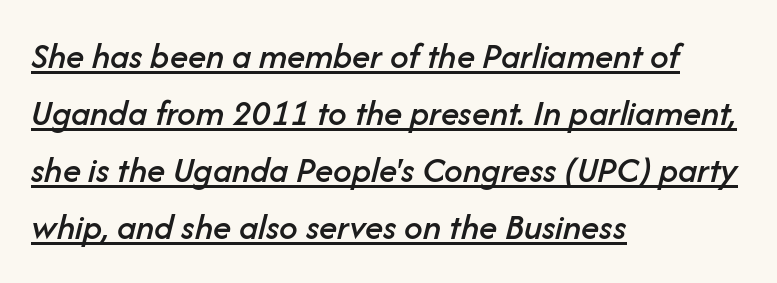
Q: Is the text italic (slanted)? A: Yes, it leans right by about 14 degrees.
Q: Is the text underlined? A: Yes.
Q: How is the paragraph aligned? A: Left-aligned.
Q: Is the spacing between letters normal or unusually wide? A: Normal.
Q: Is the spacing between lines tight, normal or loose? A: Normal.
Q: Width (condensed, normal, or wide)? A: Normal.
Q: Stroke contrast? A: Low.
Q: x-height? A: Medium.
Q: Monospaced? A: No.
